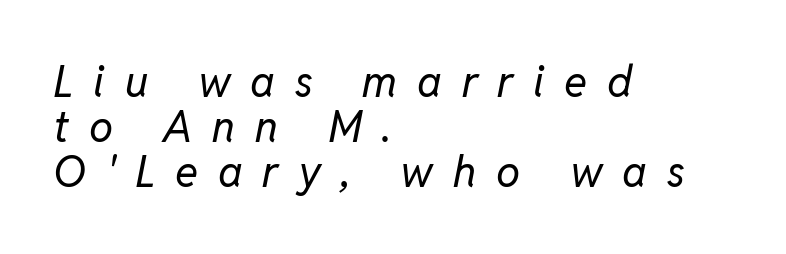
Descender tails drop into unmarked territory. The passage shown is typed in a proportional face where columns would drift. Vertical spacing — tight. Caption: expanded tracking, letters set apart. Stroke mass is kept to a normal reading level or below. Does the lettering tilt? It does — this is italic.
